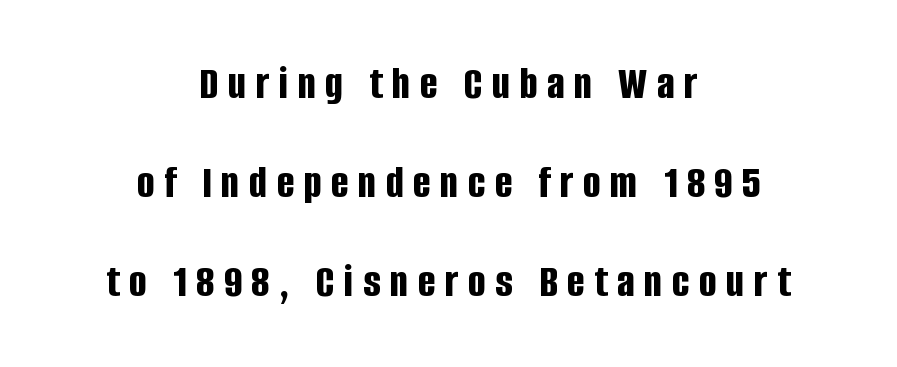
Q: Is the text bold? A: Yes.
Q: Is the text italic (slanted)? A: No, it is upright.
Q: Is the typeface a serif or a sans-serif typeface? A: Sans-serif.
Q: Is the text underlined? A: No.
Q: How is the paragraph aligned? A: Centered.
Q: Is the spacing between letters normal or unusually wide? A: Unusually wide.
Q: Is the spacing between lines tight, normal or loose? A: Loose.
Q: Width (condensed, normal, or wide)? A: Condensed.
Q: Stroke contrast? A: Low.
Q: x-height? A: Large.
Q: Monospaced? A: No.
